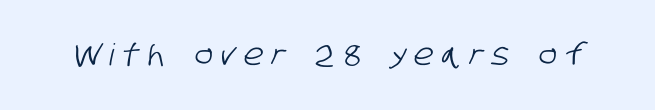
A typesetter would call this heavily tracked-out type. Proportional: the letters do not fall into vertical columns. Decoration check: the copy has no underline. The type family on display is of the sans-serif kind.
